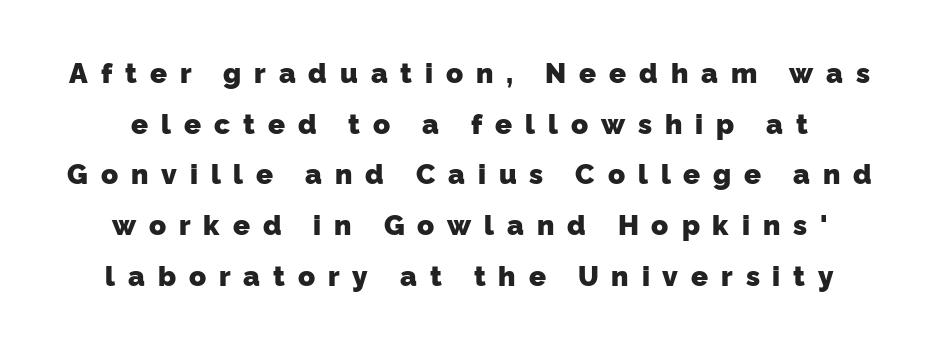
{"serif": "no", "bold": "yes", "weight": "heavy", "width": "normal", "stroke_contrast": "low", "x_height": "medium", "monospaced": "no", "underline": "no", "line_spacing_ratio": 1.81, "letter_spacing": "wide", "letter_spacing_em": 0.46, "glyph_px": 28}
